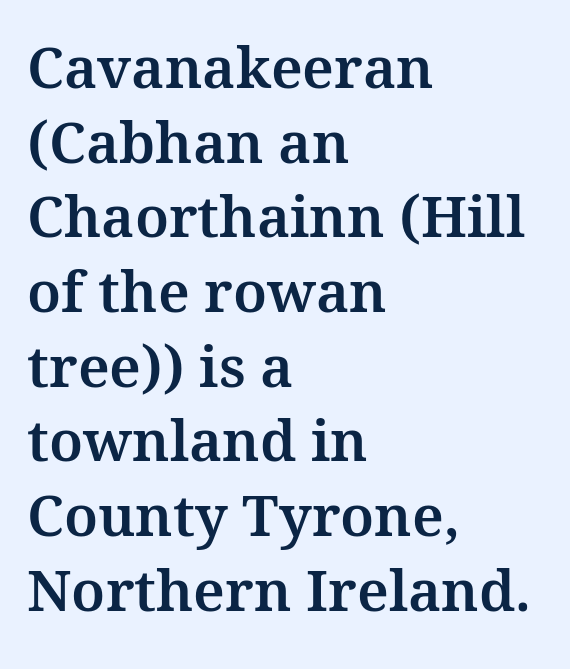
Q: Is the text italic (slanted)? A: No, it is upright.
Q: Is the typeface a serif or a sans-serif typeface? A: Serif.
Q: Is the text underlined? A: No.
Q: How is the paragraph aligned? A: Left-aligned.
Q: Is the spacing between letters normal or unusually wide? A: Normal.
Q: Is the spacing between lines tight, normal or loose? A: Normal.
Q: Width (condensed, normal, or wide)? A: Normal.
Q: Stroke contrast? A: Medium.
Q: x-height? A: Medium.
Q: Monospaced? A: No.
